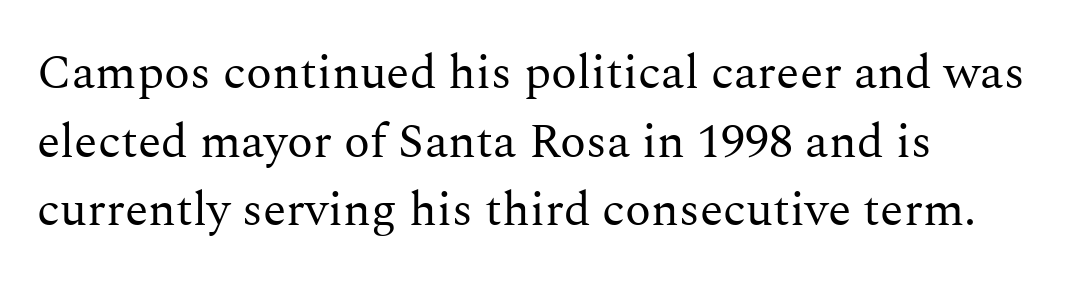
Q: Is the text bold? A: No.
Q: Is the text italic (slanted)? A: No, it is upright.
Q: Is the typeface a serif or a sans-serif typeface? A: Serif.
Q: Is the text underlined? A: No.
Q: How is the paragraph aligned? A: Left-aligned.
Q: Is the spacing between letters normal or unusually wide? A: Normal.
Q: Is the spacing between lines tight, normal or loose? A: Normal.
Q: Width (condensed, normal, or wide)? A: Normal.
Q: Stroke contrast? A: Medium.
Q: x-height? A: Medium.
Q: Monospaced? A: No.
